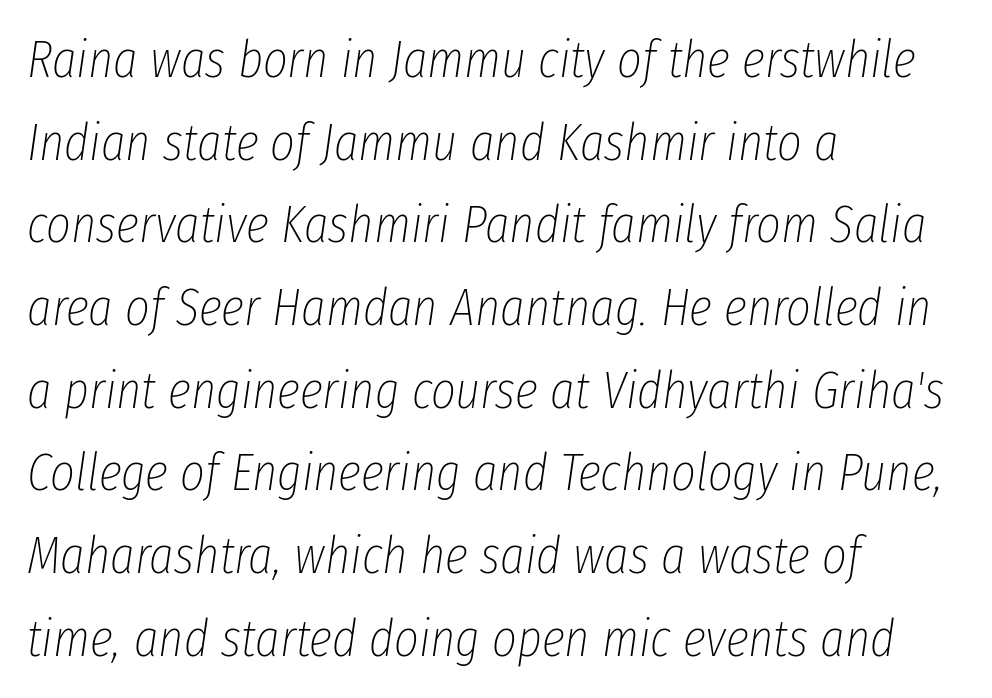
Descender tails drop into unmarked territory. There's an unmistakable incline to the writing here. Students, observe: this is what conventionally led text looks like. No chunkiness to these letters — they're not bold. Here the designer chose a conventional face with non-uniform glyph widths.
